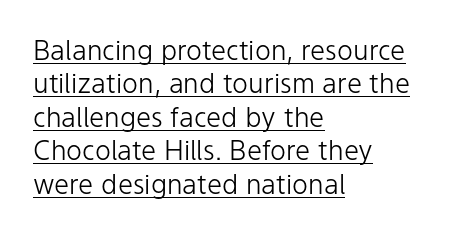
The image shows 27 px text type, upright; set left-aligned, line spacing 1.24x, normal letter spacing, underlined.
